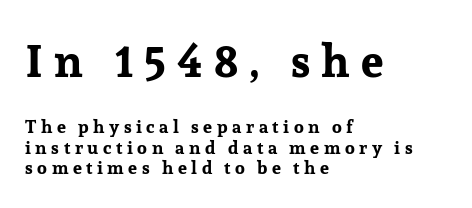
You can tell it's not italic because the verticals are truly vertical. Clear beneath every line of the passage. The rendering uses natural spacing where letterforms have individual widths. You get the large type first, then a drop to smaller type. Little horizontal feet cap the strokes, marking this as serif type. The letters are bold, with thick, heavy strokes.
